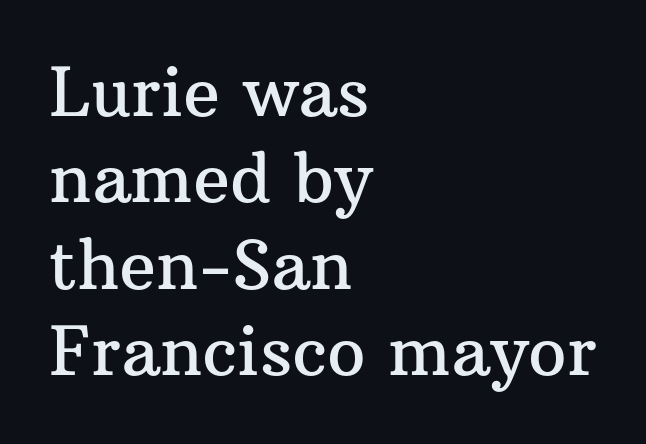
Q: Is the text italic (slanted)? A: No, it is upright.
Q: Is the typeface a serif or a sans-serif typeface? A: Serif.
Q: Is the text underlined? A: No.
Q: How is the paragraph aligned? A: Left-aligned.
Q: Is the spacing between letters normal or unusually wide? A: Normal.
Q: Is the spacing between lines tight, normal or loose? A: Normal.
Q: Width (condensed, normal, or wide)? A: Normal.
Q: Stroke contrast? A: Medium.
Q: x-height? A: Medium.
Q: Monospaced? A: No.
